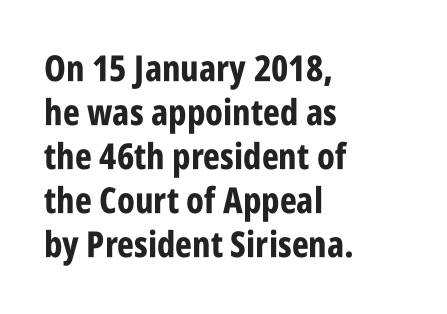
The image shows 36 px bold, condensed sans-serif type, upright; set left-aligned, line spacing 1.22x, normal letter spacing, not underlined; low stroke contrast and a large x-height.
